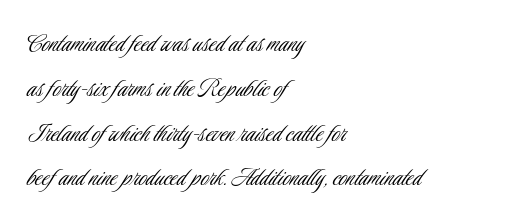
The image shows 28 px light, condensed sans-serif type; set left-aligned, normal line spacing (1.6x), normal letter spacing, not underlined; low stroke contrast and a small x-height.
